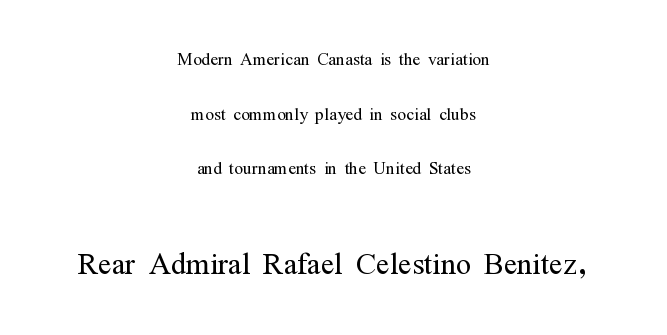
Inter-character spacing is left at the font's built-in metrics. Old-style or modern, the face here clearly has serifs. Centered paragraph, ragged on both sides. Descenders are the only things crossing below the line.
